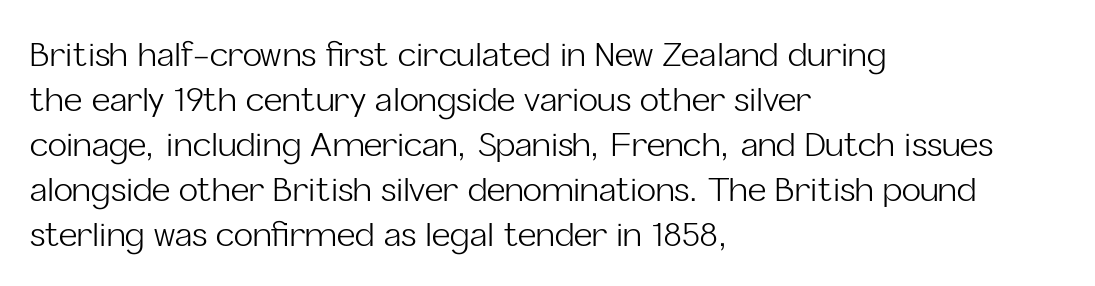
The compositor pushed each line to the left boundary. Stems here are at most as thick as an everyday book face. Students, note that the glyphs here touch the page at normal intervals. Every stem runs plumb, perpendicular to the baseline. This sample has the flowing, uneven cadence of proportional lettering. Words float on clear page, feet unadorned.
